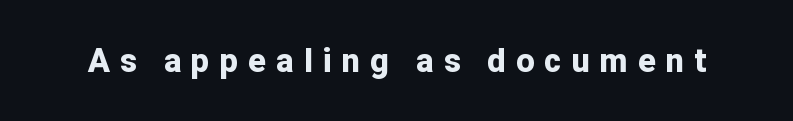
Do the characters align in a grid? No, the font is proportional. When letters stand straight like this, we call the style roman or upright. Descender tails drop into unmarked territory. Between one letter and the next there's a generous, obvious gap. I'd call this a sans setting — the letters go barefoot. Typographic density is high because the face is bold.
